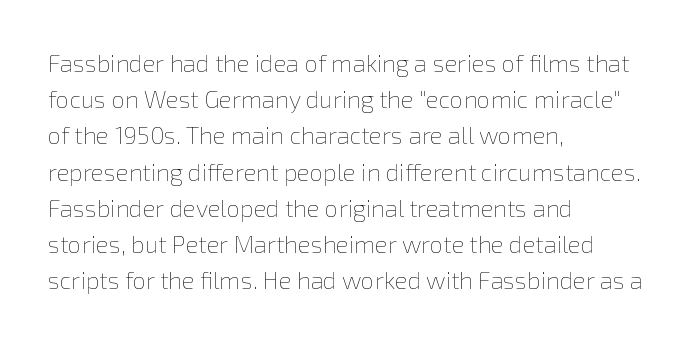
{"italic": "no", "bold": "no", "underline": "no", "align": "left", "line_spacing": "normal", "line_spacing_ratio": 1.51, "letter_spacing": "normal", "letter_spacing_em": 0.0, "glyph_px": 24}
